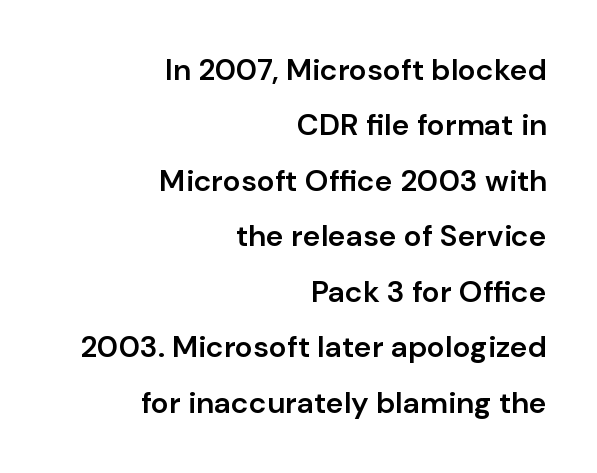
Q: Is the text bold? A: Semi-bold.
Q: Is the text italic (slanted)? A: No, it is upright.
Q: Is the typeface a serif or a sans-serif typeface? A: Sans-serif.
Q: Is the text underlined? A: No.
Q: How is the paragraph aligned? A: Right-aligned.
Q: Is the spacing between letters normal or unusually wide? A: Normal.
Q: Width (condensed, normal, or wide)? A: Normal.
Q: Stroke contrast? A: Low.
Q: x-height? A: Medium.
Q: Monospaced? A: No.
